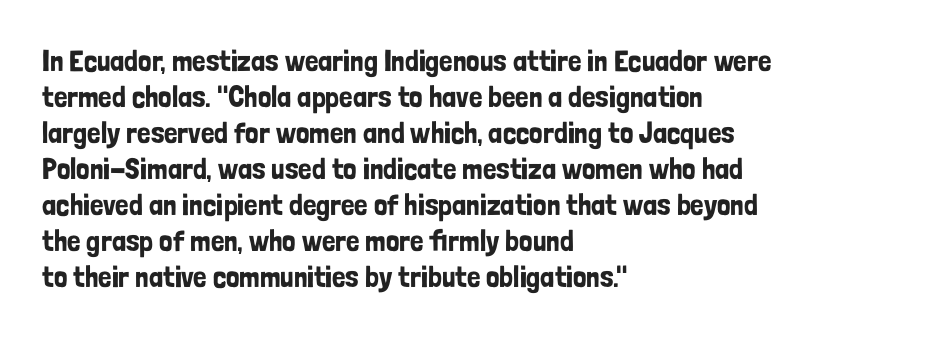
The image shows 30 px condensed sans-serif type, upright; set left-aligned, line spacing 1.2x, normal letter spacing, not underlined; low stroke contrast and a medium x-height.
